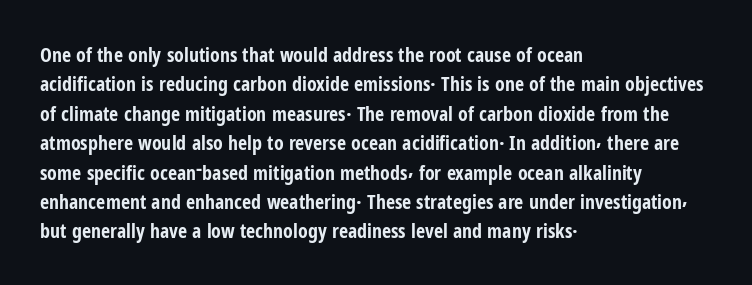
Q: Is the text bold? A: Yes.
Q: Is the text italic (slanted)? A: No, it is upright.
Q: Is the text underlined? A: No.
Q: How is the paragraph aligned? A: Left-aligned.
Q: Is the spacing between letters normal or unusually wide? A: Normal.
Q: Is the spacing between lines tight, normal or loose? A: Normal.
